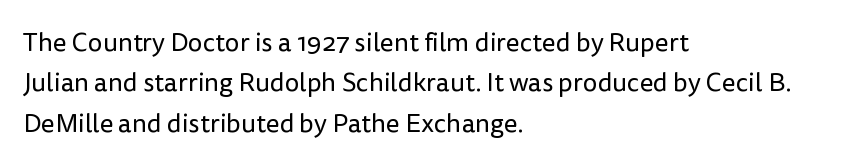
{"italic": "no", "bold": "no", "underline": "no", "align": "left", "line_spacing": "normal", "line_spacing_ratio": 1.55, "letter_spacing": "normal", "letter_spacing_em": 0.0, "glyph_px": 26}
